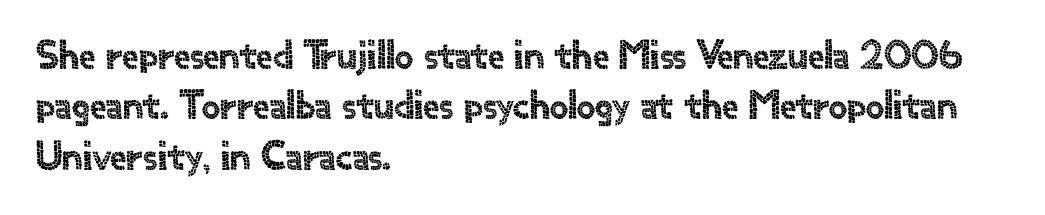
Type without underlining. If you drew a ruler down the left edge, every line would touch it. These lines are rendered in a variable-pitch font. The letters sit at their default tracking, neither squeezed nor spread.
